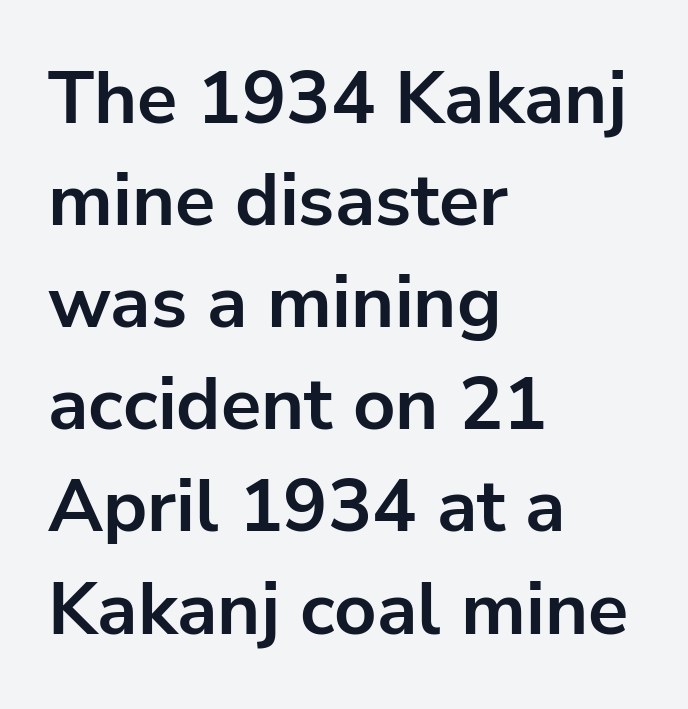
Q: Is the text bold? A: Yes.
Q: Is the text italic (slanted)? A: No, it is upright.
Q: Is the typeface a serif or a sans-serif typeface? A: Sans-serif.
Q: Is the text underlined? A: No.
Q: How is the paragraph aligned? A: Left-aligned.
Q: Is the spacing between letters normal or unusually wide? A: Normal.
Q: Is the spacing between lines tight, normal or loose? A: Normal.
Q: Width (condensed, normal, or wide)? A: Normal.
Q: Stroke contrast? A: Low.
Q: x-height? A: Medium.
Q: Monospaced? A: No.
